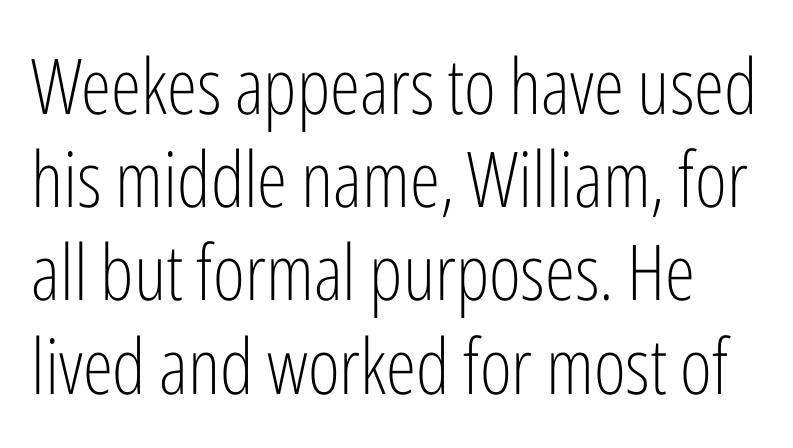
Underlining? Definitely not there. A typesetter would call this proportional, since set widths differ per character. Tracking here is standard; glyphs follow each other at the usual distance. On a weight scale, this lands at 450 or below.
